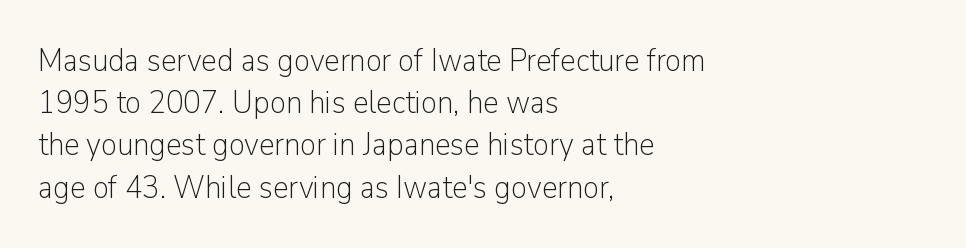
The image shows 32 px light sans-serif type, upright; set left-aligned, normal line spacing (1.32x), normal letter spacing, not underlined; low stroke contrast and a medium x-height.
